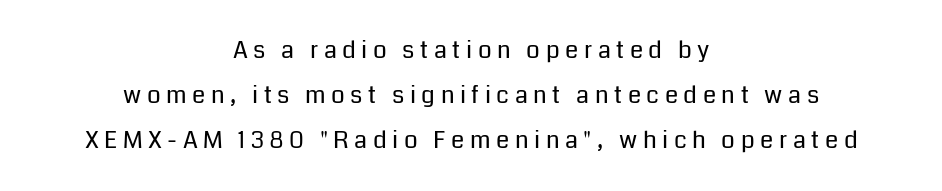
{"italic": "no", "bold": "no", "underline": "no", "align": "center", "line_spacing_ratio": 1.87, "letter_spacing": "wide", "letter_spacing_em": 0.23, "glyph_px": 24}
